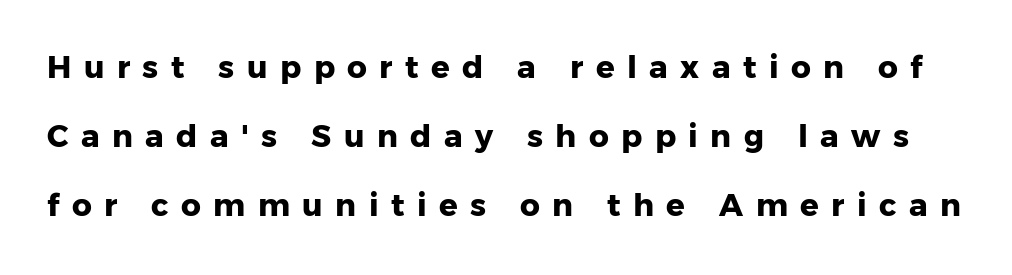
Q: Is the text bold? A: Yes.
Q: Is the text italic (slanted)? A: No, it is upright.
Q: Is the typeface a serif or a sans-serif typeface? A: Sans-serif.
Q: Is the text underlined? A: No.
Q: Is the spacing between letters normal or unusually wide? A: Unusually wide.
Q: Is the spacing between lines tight, normal or loose? A: Loose.
Q: Width (condensed, normal, or wide)? A: Normal.
Q: Stroke contrast? A: Low.
Q: x-height? A: Medium.
Q: Monospaced? A: No.
